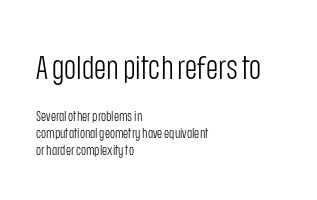
Default kerning and tracking; the words read as compact shapes. The glyphs are unaccompanied by any horizontal stroke below them. Where is the straight margin? On the left. Is this a fixed-width face? No — the glyphs have proportional, varying widths. Does the bottom block carry the larger type? No, the top block does. Stroke mass is kept to a normal reading level or below.
